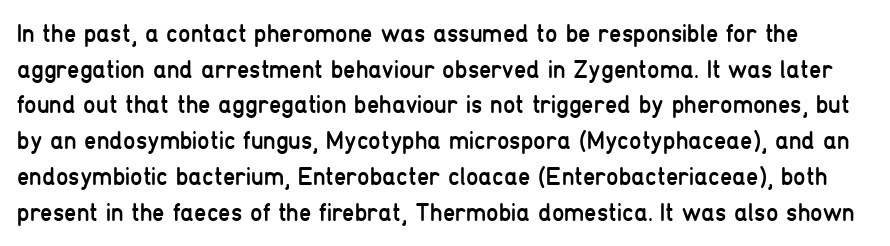
{"italic": "no", "bold": "no", "underline": "no", "line_spacing": "normal", "line_spacing_ratio": 1.43, "letter_spacing": "normal", "letter_spacing_em": 0.0, "glyph_px": 25}
